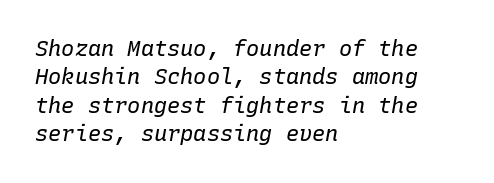
The image shows 22 px text type, italic (leaning right); set left-aligned, normal line spacing (1.29x), normal letter spacing, not underlined.
